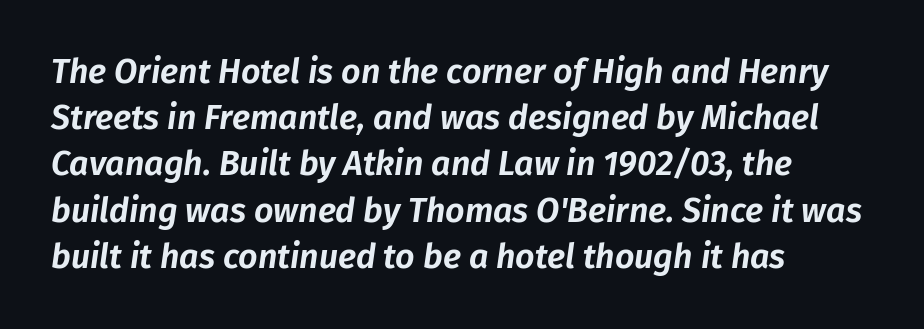
You could not count columns in this text — the font is proportionally spaced. Beneath every word, the page is bare. Short note: letters normally spaced. Each line starts at the same left margin while the right side varies. Reading down the column, the eye jumps a familiar distance to each next line. When letters slant like this, we call the style italic.
